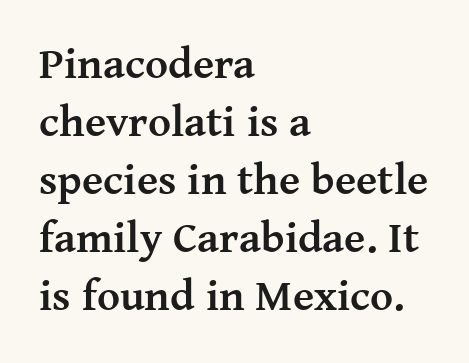
Q: Is the text bold? A: Yes.
Q: Is the text italic (slanted)? A: No, it is upright.
Q: Is the typeface a serif or a sans-serif typeface? A: Serif.
Q: Is the text underlined? A: No.
Q: How is the paragraph aligned? A: Left-aligned.
Q: Is the spacing between letters normal or unusually wide? A: Normal.
Q: Is the spacing between lines tight, normal or loose? A: Normal.
Q: Width (condensed, normal, or wide)? A: Normal.
Q: Stroke contrast? A: Medium.
Q: x-height? A: Medium.
Q: Monospaced? A: No.
